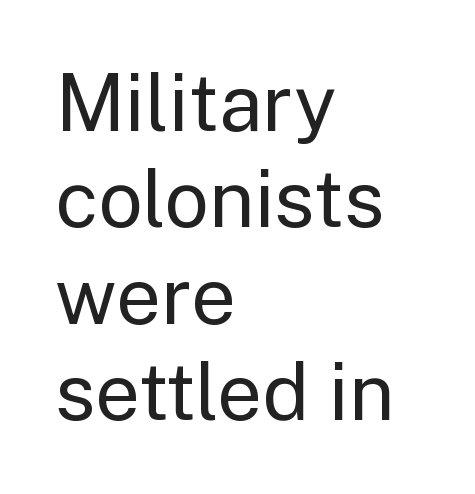
The image shows 79 px regular-weight sans-serif type, upright; set left-aligned, line spacing 1.22x, normal letter spacing, not underlined; low stroke contrast and a medium x-height.
